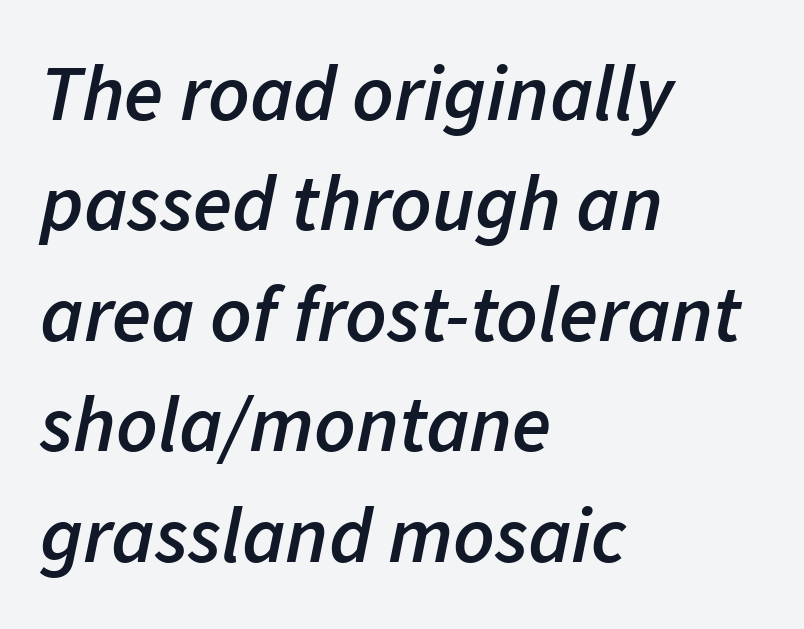
The image shows 80 px semibold type, italic (leaning right); set left-aligned, normal line spacing (1.38x), normal letter spacing, not underlined; low stroke contrast and a medium x-height.
